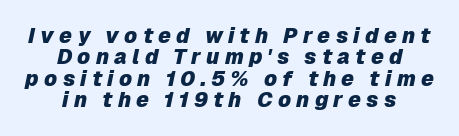
The characters look thick and weighty, a clear bold. Emphasis-style slanted type is in use. The type is letterspaced generously, with wide tracking. Each row of text sits above clean, open space.
